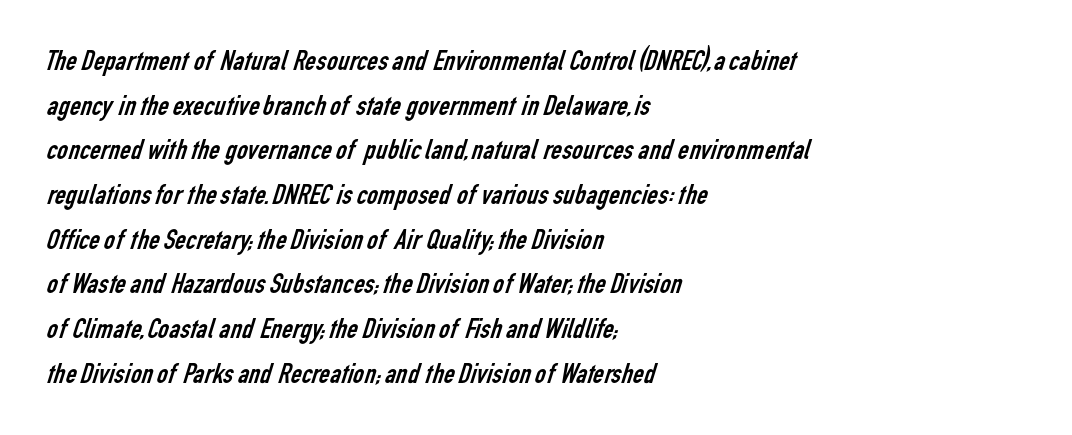
{"serif": "no", "bold": "no", "weight": "regular", "width": "condensed", "stroke_contrast": "low", "x_height": "medium", "monospaced": "no", "underline": "no", "align": "left", "line_spacing": "normal", "line_spacing_ratio": 1.49, "letter_spacing": "normal", "letter_spacing_em": 0.0, "glyph_px": 30}
